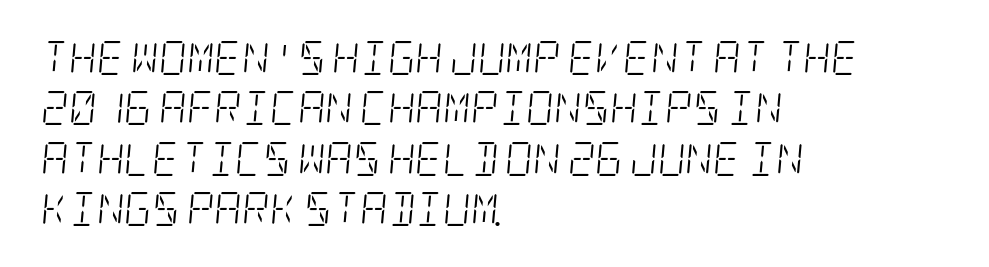
Q: Is the text bold? A: No.
Q: Is the text italic (slanted)? A: Yes, it leans right by about 5 degrees.
Q: Is the typeface a serif or a sans-serif typeface? A: Serif.
Q: Is the text underlined? A: No.
Q: How is the paragraph aligned? A: Left-aligned.
Q: Is the spacing between letters normal or unusually wide? A: Normal.
Q: Is the spacing between lines tight, normal or loose? A: Normal.
Q: Width (condensed, normal, or wide)? A: Condensed.
Q: Stroke contrast? A: Low.
Q: x-height? A: Large.
